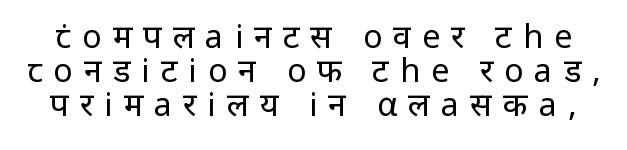
{"serif": "no", "italic": "no", "bold": "no", "weight": "regular", "width": "normal", "stroke_contrast": "low", "x_height": "medium", "monospaced": "no", "underline": "no", "line_spacing": "tight", "line_spacing_ratio": 1.07, "letter_spacing": "wide", "letter_spacing_em": 0.35, "glyph_px": 32}
